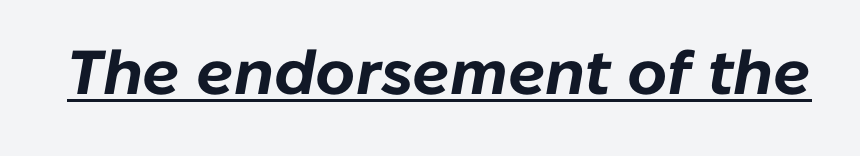
The image shows 62 px bold type, italic (leaning right); set normal letter spacing, underlined; low stroke contrast and a medium x-height.
